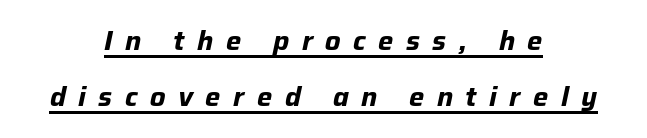
The image shows 27 px bold type, italic (leaning right); set centered, loose line spacing (2.09x), unusually wide letter spacing (+0.46 em), underlined.
